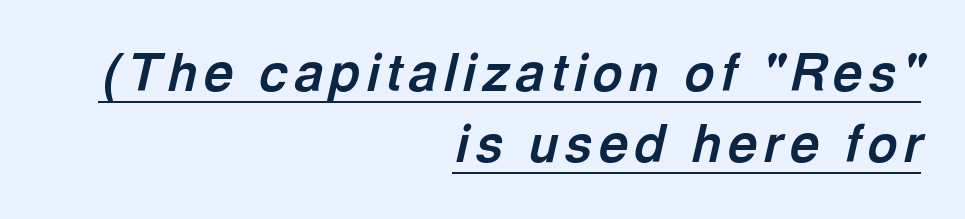
The line-height multiplier appears to be the usual default. Is there an underline? Yes — a line sits under the letters. An italicized treatment has been applied to the whole sample. Strong, thick strokes mark this as bold type. The lines in this sample share a right terminus and differ only in where they begin. Proportional: the letters do not fall into vertical columns.
